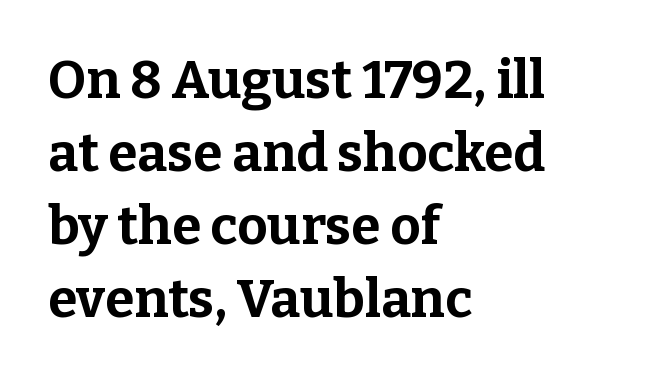
Q: Is the text bold? A: Yes.
Q: Is the text italic (slanted)? A: No, it is upright.
Q: Is the typeface a serif or a sans-serif typeface? A: Serif.
Q: Is the text underlined? A: No.
Q: How is the paragraph aligned? A: Left-aligned.
Q: Is the spacing between letters normal or unusually wide? A: Normal.
Q: Is the spacing between lines tight, normal or loose? A: Normal.
Q: Width (condensed, normal, or wide)? A: Normal.
Q: Stroke contrast? A: Low.
Q: x-height? A: Medium.
Q: Monospaced? A: No.
